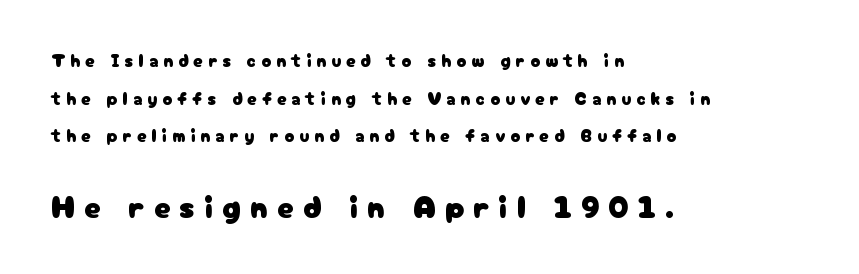
The image shows 32 px sans-serif type, upright; set left-aligned, loose line spacing (2.09x), unusually wide letter spacing (+0.29 em), not underlined; the second (bottom) block is 1.78x larger; low stroke contrast and a medium x-height.
